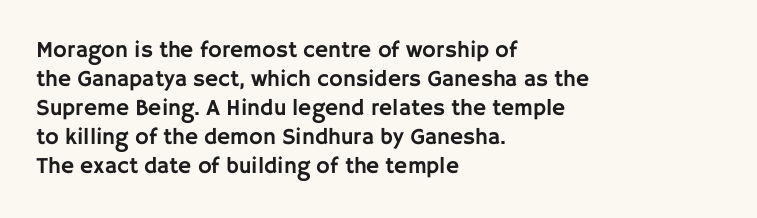
The image shows 23 px text type, upright; set left-aligned, normal line spacing (1.26x), normal letter spacing, not underlined.
